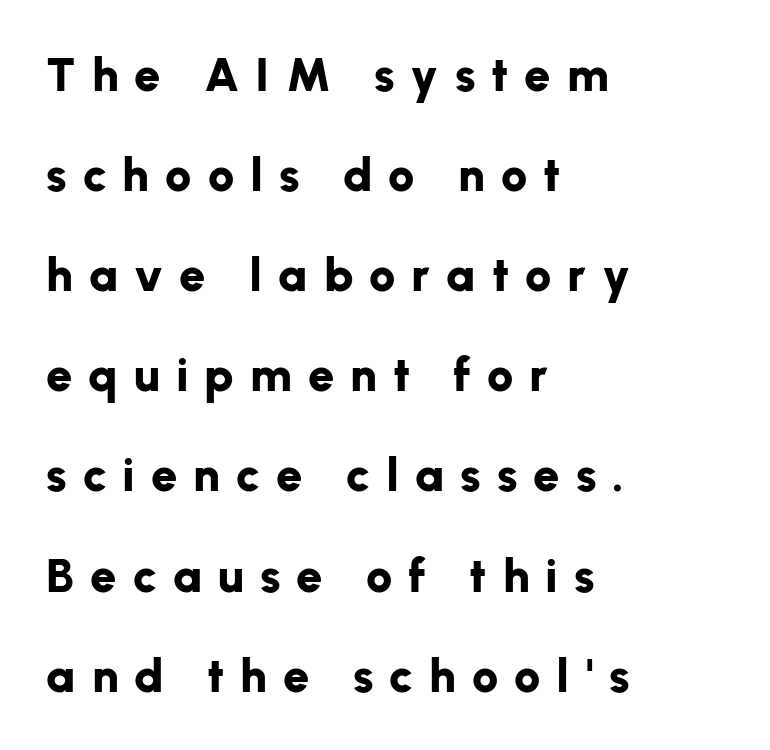
Q: Is the text bold? A: Yes.
Q: Is the text italic (slanted)? A: No, it is upright.
Q: Is the typeface a serif or a sans-serif typeface? A: Sans-serif.
Q: Is the text underlined? A: No.
Q: How is the paragraph aligned? A: Left-aligned.
Q: Is the spacing between letters normal or unusually wide? A: Unusually wide.
Q: Is the spacing between lines tight, normal or loose? A: Loose.
Q: Width (condensed, normal, or wide)? A: Normal.
Q: Stroke contrast? A: Low.
Q: x-height? A: Medium.
Q: Monospaced? A: No.
